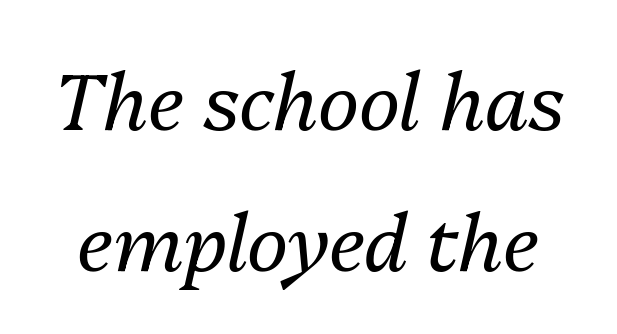
{"italic": "yes", "lean": "right", "slant_degrees": 13, "bold": "no", "weight": "regular", "width": "normal", "stroke_contrast": "medium", "x_height": "medium", "monospaced": "no", "underline": "no", "line_spacing_ratio": 1.81, "letter_spacing": "normal", "letter_spacing_em": 0.0, "glyph_px": 78}
